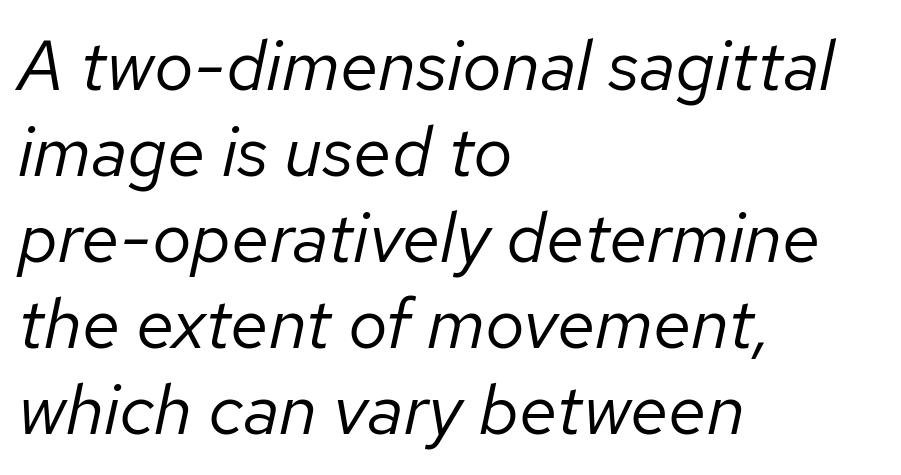
Designer's note — italics engaged. Summary of weight: not heavy and not bold. Layout note: lines flush left. Caption: standard tracking, unaltered. Unmarked baselines from the first word to the last.
